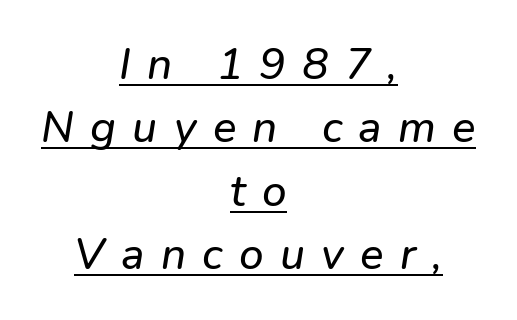
The tracking jumps out immediately: characters are airy and widely separated. Here the designer chose a conventional face with non-uniform glyph widths. The lettering is marked with a stroke running underneath it. Whoever set this chose a conventional vertical rhythm. The whitespace from short lines is split evenly between both sides.
